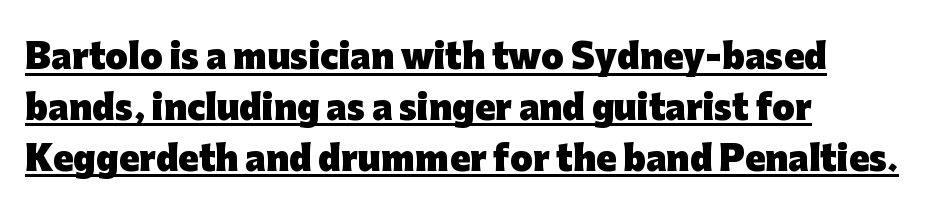
Q: Is the text bold? A: Yes.
Q: Is the text italic (slanted)? A: No, it is upright.
Q: Is the typeface a serif or a sans-serif typeface? A: Sans-serif.
Q: Is the text underlined? A: Yes.
Q: How is the paragraph aligned? A: Left-aligned.
Q: Is the spacing between letters normal or unusually wide? A: Normal.
Q: Is the spacing between lines tight, normal or loose? A: Normal.
Q: Width (condensed, normal, or wide)? A: Normal.
Q: Stroke contrast? A: Low.
Q: x-height? A: Medium.
Q: Monospaced? A: No.
